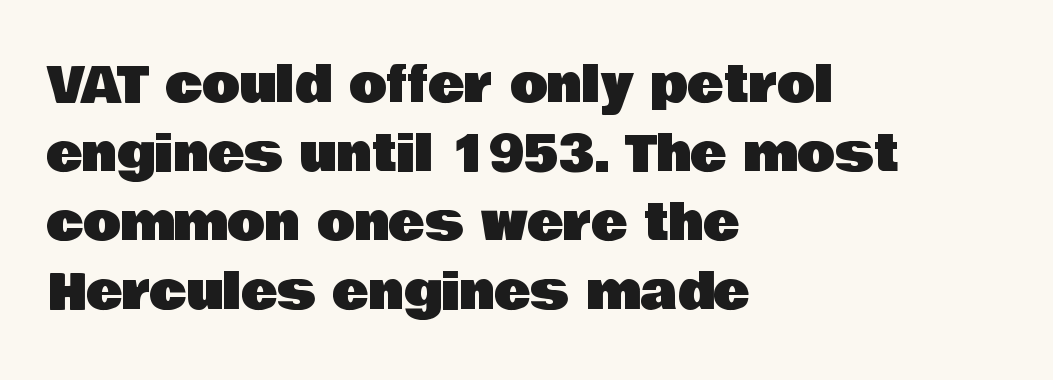
The image shows 49 px sans-serif type, upright; set left-aligned, normal line spacing (1.41x), normal letter spacing, not underlined; low stroke contrast and a large x-height.
